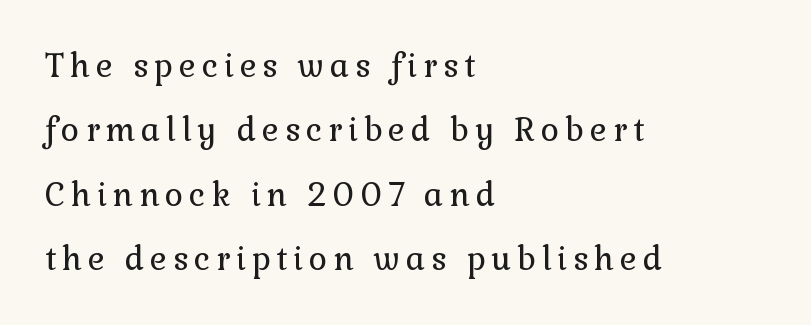
{"serif": "yes", "italic": "no", "bold": "no", "weight": "regular", "width": "normal", "x_height": "medium", "monospaced": "no", "underline": "no", "align": "left", "line_spacing": "loose", "line_spacing_ratio": 2.01, "glyph_px": 32}
